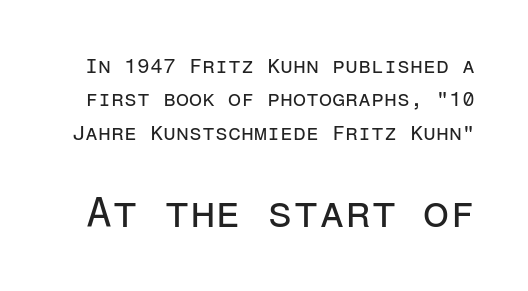
Q: Is the text bold? A: No.
Q: Is the text italic (slanted)? A: No, it is upright.
Q: Is the typeface a serif or a sans-serif typeface? A: Sans-serif.
Q: Is the text underlined? A: No.
Q: Is the spacing between letters normal or unusually wide? A: Normal.
Q: Is the spacing between lines tight, normal or loose? A: Normal.
Q: Which block of text is set in a larger size, the first (top) or the second (bottom)? A: The second (bottom) one.
Q: Width (condensed, normal, or wide)? A: Normal.
Q: Stroke contrast? A: Low.
Q: x-height? A: Medium.
Q: Monospaced? A: Yes.
